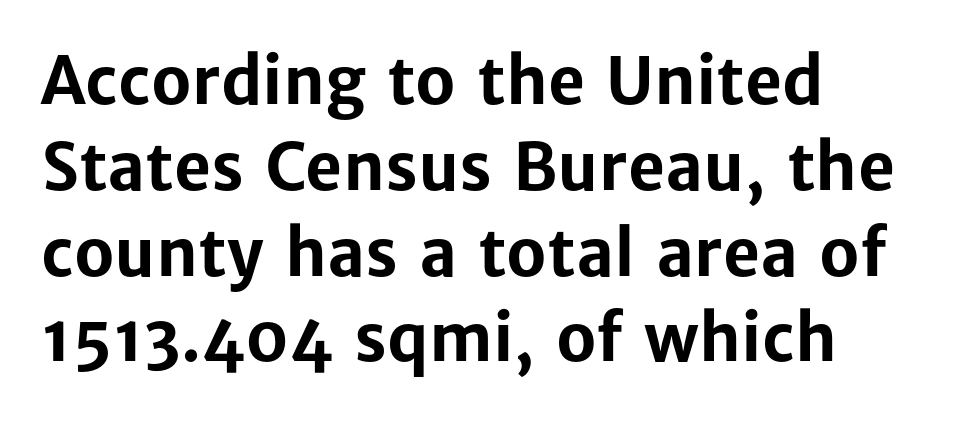
{"serif": "no", "italic": "no", "bold": "yes", "weight": "bold", "width": "normal", "stroke_contrast": "low", "x_height": "medium", "monospaced": "no", "underline": "no", "align": "left", "line_spacing": "normal", "line_spacing_ratio": 1.34, "letter_spacing": "normal", "letter_spacing_em": 0.0, "glyph_px": 64}
